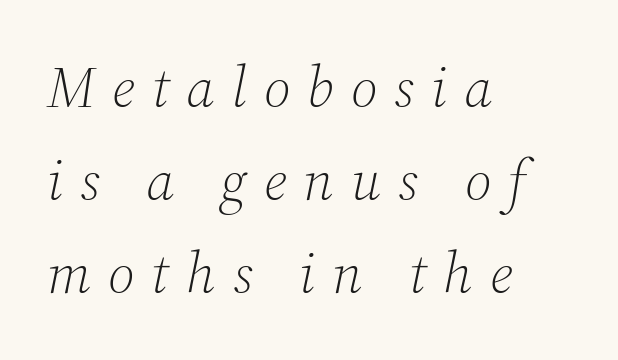
{"serif": "yes", "italic": "yes", "lean": "right", "slant_degrees": 12, "bold": "no", "weight": "light", "width": "normal", "stroke_contrast": "medium", "x_height": "medium", "monospaced": "no", "underline": "no", "align": "left", "line_spacing": "normal", "line_spacing_ratio": 1.63, "letter_spacing": "wide", "letter_spacing_em": 0.3, "glyph_px": 57}
